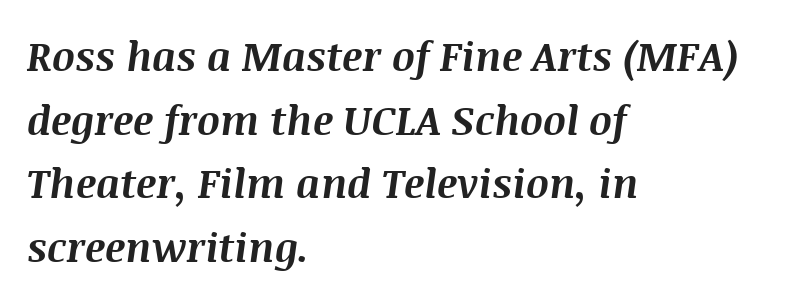
{"italic": "yes", "lean": "right", "slant_degrees": 8, "bold": "yes", "weight": "bold", "width": "normal", "stroke_contrast": "medium", "x_height": "large", "monospaced": "no", "underline": "no", "align": "left", "line_spacing": "normal", "line_spacing_ratio": 1.59, "letter_spacing": "normal", "letter_spacing_em": 0.0, "glyph_px": 40}
